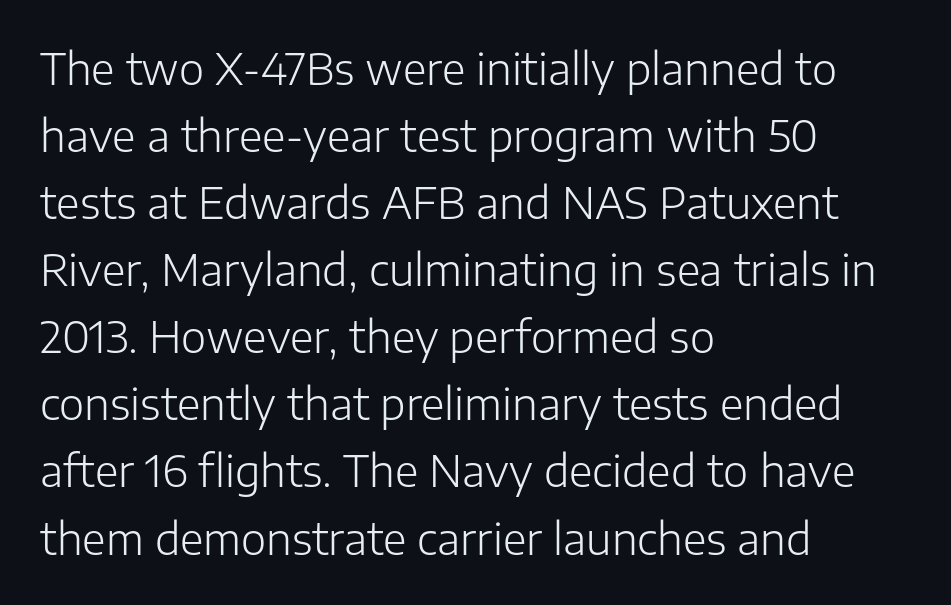
The image shows 43 px light sans-serif type, upright; set left-aligned, normal line spacing (1.56x), normal letter spacing, not underlined; low stroke contrast and a medium x-height.
